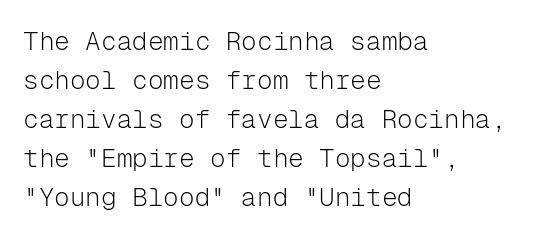
The image shows 26 px text type, upright; set left-aligned, normal line spacing (1.5x), normal letter spacing, not underlined.
